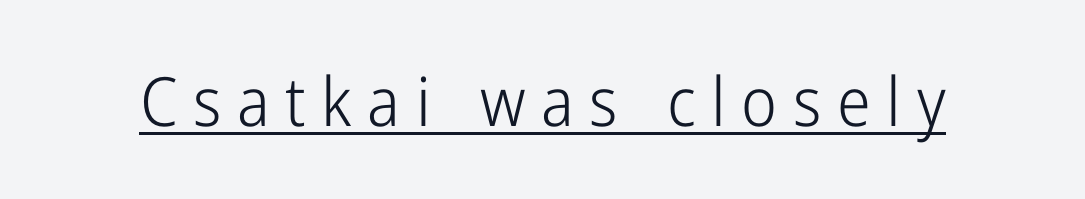
Q: Is the text bold? A: No.
Q: Is the text italic (slanted)? A: No, it is upright.
Q: Is the typeface a serif or a sans-serif typeface? A: Sans-serif.
Q: Is the text underlined? A: Yes.
Q: Is the spacing between letters normal or unusually wide? A: Unusually wide.
Q: Width (condensed, normal, or wide)? A: Condensed.
Q: Stroke contrast? A: Low.
Q: x-height? A: Medium.
Q: Monospaced? A: No.
